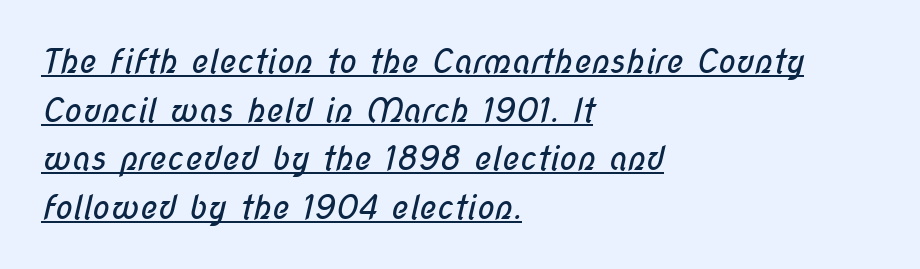
{"serif": "no", "bold": "no", "weight": "regular", "width": "condensed", "stroke_contrast": "low", "x_height": "medium", "monospaced": "no", "underline": "yes", "align": "left", "line_spacing": "normal", "line_spacing_ratio": 1.47, "letter_spacing": "normal", "letter_spacing_em": 0.0, "glyph_px": 33}
